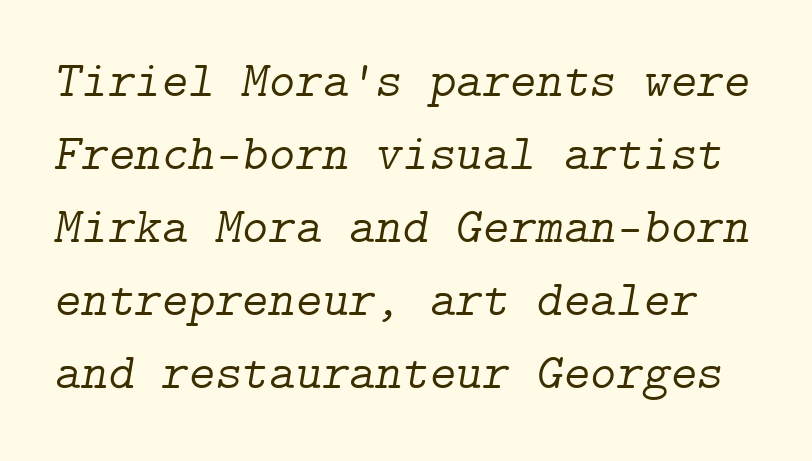
The text was rendered using a seriffed face with decorative stroke endings. The typography opts for an oblique posture over an upright one. The cut favours lightness, reaching ordinary text weight at its darkest. The strip under each line holds only bare page. Leading: standard. Glyph-to-glyph distance matches everyday printed text.
